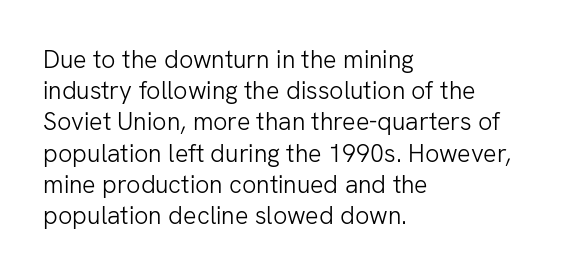
The image shows 25 px text type, upright; set left-aligned, normal line spacing (1.25x), normal letter spacing, not underlined.
